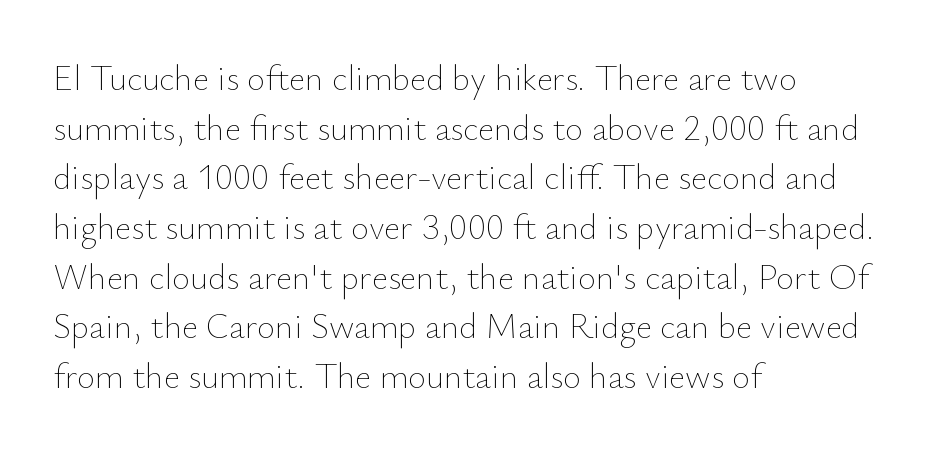
The image shows 35 px thin type, upright; set left-aligned, normal line spacing (1.42x), normal letter spacing, not underlined; low stroke contrast and a small x-height.
